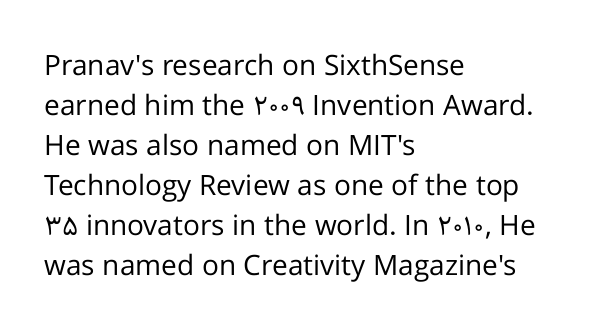
The image shows 28 px regular-weight sans-serif type, upright; set left-aligned, normal line spacing (1.43x), normal letter spacing, not underlined; low stroke contrast and a medium x-height.
